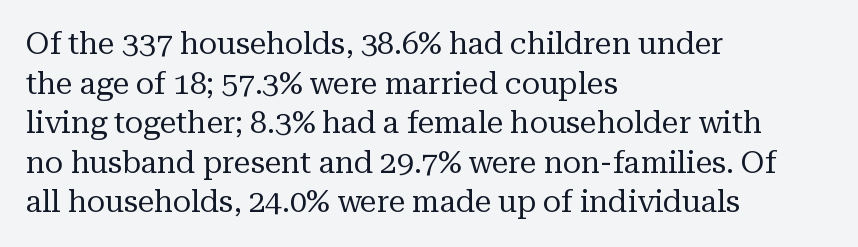
{"serif": "yes", "italic": "no", "bold": "no", "weight": "regular", "width": "normal", "stroke_contrast": "medium", "x_height": "medium", "monospaced": "no", "underline": "no", "align": "left", "line_spacing": "normal", "line_spacing_ratio": 1.32, "letter_spacing": "normal", "letter_spacing_em": 0.0, "glyph_px": 30}
